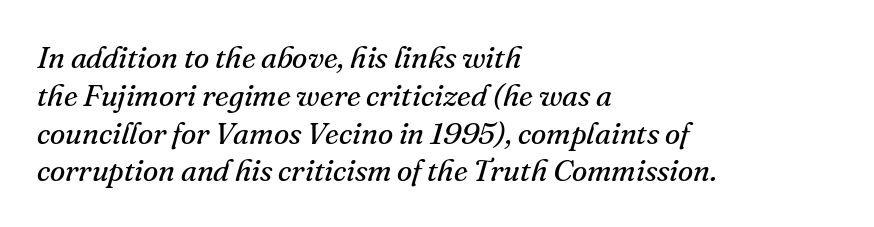
Q: Is the text bold? A: No.
Q: Is the text italic (slanted)? A: Yes, it leans right by about 16 degrees.
Q: Is the typeface a serif or a sans-serif typeface? A: Serif.
Q: Is the text underlined? A: No.
Q: How is the paragraph aligned? A: Left-aligned.
Q: Is the spacing between letters normal or unusually wide? A: Normal.
Q: Width (condensed, normal, or wide)? A: Normal.
Q: Stroke contrast? A: Medium.
Q: x-height? A: Small.
Q: Monospaced? A: No.
